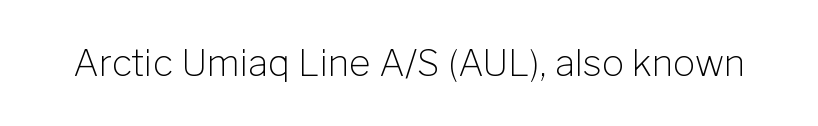
Unmarked baselines from the first word to the last. This is not heavy type; no bold has been used. The font's upright variant was chosen for this text. There is no visible air inserted between adjacent glyphs. These lines are rendered in a variable-pitch font. The characters display no serif detailing; their extremities are plain.
